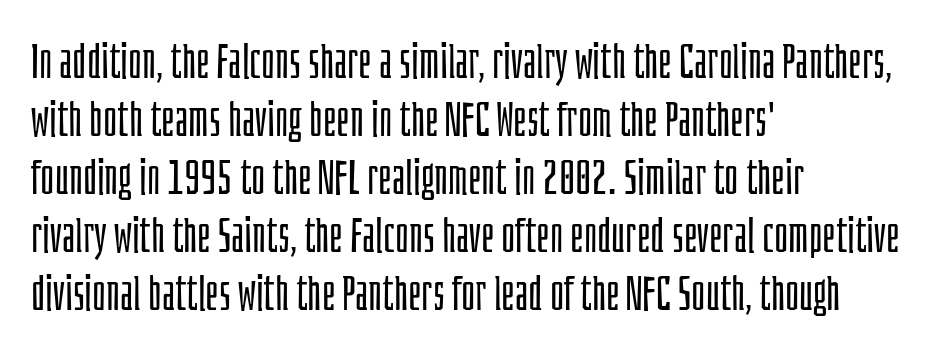
The image shows 48 px light, condensed sans-serif type, upright; set left-aligned, line spacing 1.21x, normal letter spacing, not underlined; low stroke contrast and a large x-height.
